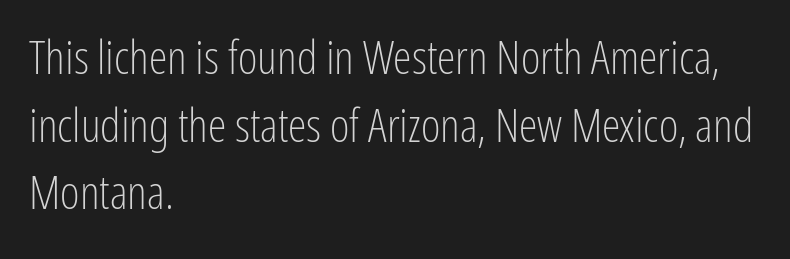
{"serif": "no", "italic": "no", "bold": "no", "weight": "light", "width": "condensed", "stroke_contrast": "low", "x_height": "medium", "monospaced": "no", "underline": "no", "align": "left", "line_spacing": "normal", "line_spacing_ratio": 1.44, "letter_spacing": "normal", "letter_spacing_em": 0.0, "glyph_px": 47}
